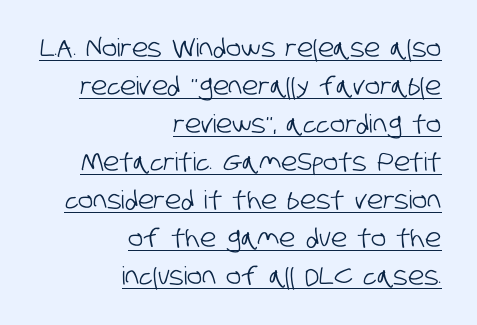
Q: Is the text underlined? A: Yes.
Q: How is the paragraph aligned? A: Right-aligned.
Q: Is the spacing between letters normal or unusually wide? A: Normal.
Q: Is the spacing between lines tight, normal or loose? A: Normal.
